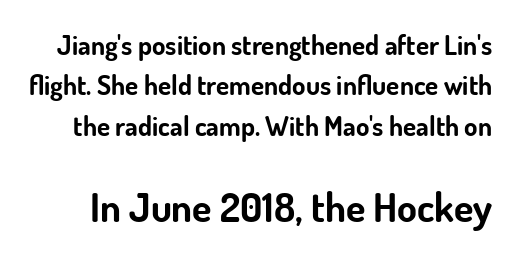
Q: Is the text bold? A: Yes.
Q: Is the text italic (slanted)? A: No, it is upright.
Q: Is the typeface a serif or a sans-serif typeface? A: Sans-serif.
Q: Is the text underlined? A: No.
Q: Is the spacing between letters normal or unusually wide? A: Normal.
Q: Is the spacing between lines tight, normal or loose? A: Normal.
Q: Which block of text is set in a larger size, the first (top) or the second (bottom)? A: The second (bottom) one.
Q: Width (condensed, normal, or wide)? A: Normal.
Q: Stroke contrast? A: Low.
Q: x-height? A: Small.
Q: Monospaced? A: No.
